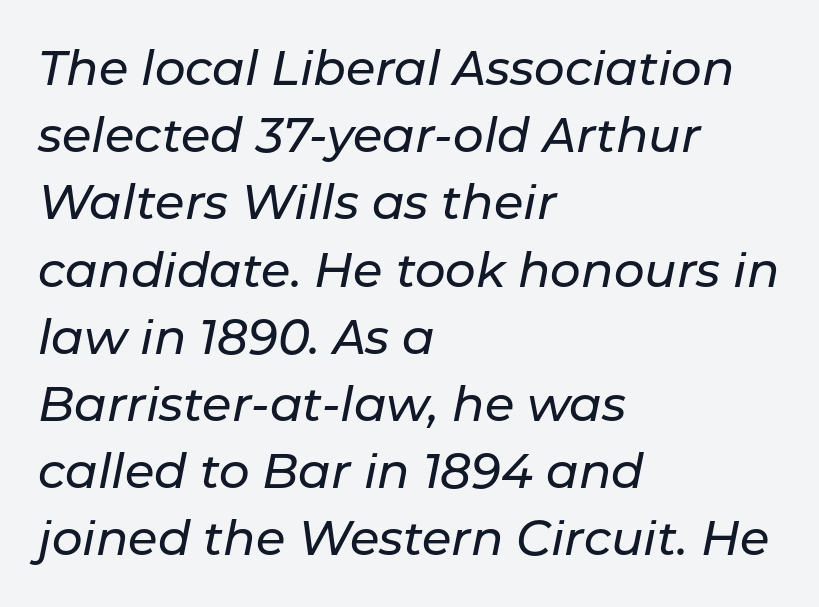
The image shows 48 px text type, italic (leaning right); set left-aligned, normal line spacing (1.4x), normal letter spacing, not underlined; low stroke contrast and a medium x-height.
